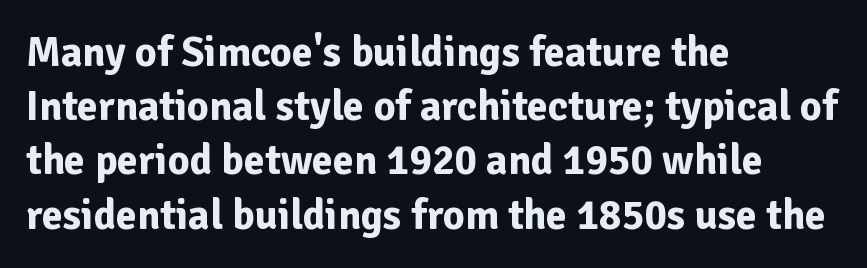
Q: Is the text bold? A: Yes.
Q: Is the text italic (slanted)? A: No, it is upright.
Q: Is the typeface a serif or a sans-serif typeface? A: Sans-serif.
Q: Is the text underlined? A: No.
Q: How is the paragraph aligned? A: Left-aligned.
Q: Is the spacing between letters normal or unusually wide? A: Normal.
Q: Is the spacing between lines tight, normal or loose? A: Normal.
Q: Width (condensed, normal, or wide)? A: Normal.
Q: Stroke contrast? A: Low.
Q: x-height? A: Medium.
Q: Monospaced? A: No.
